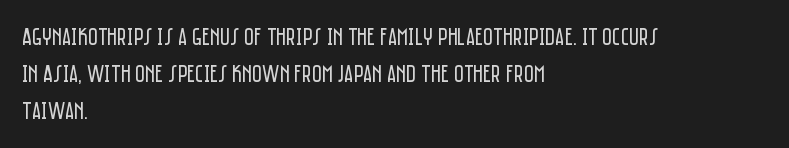
The image shows 24 px text type, upright; set left-aligned, normal line spacing (1.55x), normal letter spacing, not underlined.
